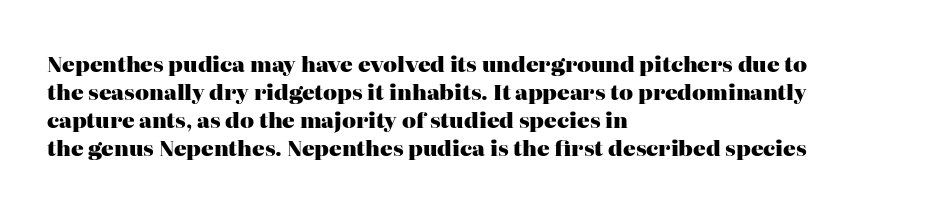
{"italic": "no", "bold": "yes", "underline": "no", "align": "left", "line_spacing": "normal", "line_spacing_ratio": 1.34, "letter_spacing": "normal", "letter_spacing_em": 0.0, "glyph_px": 21}
